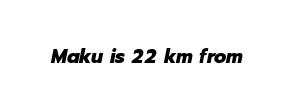
Underline: absent. Strokes here are thick enough to call this a true bold. The face used here is rendered with its standard letterfit. The axis of the letterforms is tilted away from vertical.
